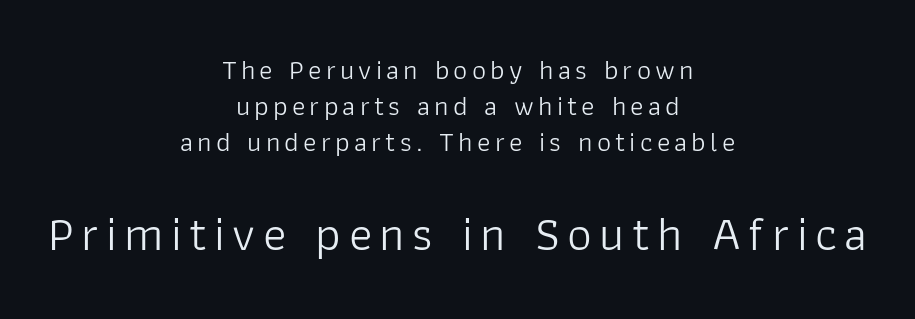
Q: Is the text bold? A: No.
Q: Is the text italic (slanted)? A: No, it is upright.
Q: Is the typeface a serif or a sans-serif typeface? A: Sans-serif.
Q: Is the text underlined? A: No.
Q: How is the paragraph aligned? A: Centered.
Q: Is the spacing between lines tight, normal or loose? A: Normal.
Q: Which block of text is set in a larger size, the first (top) or the second (bottom)? A: The second (bottom) one.
Q: Width (condensed, normal, or wide)? A: Normal.
Q: Stroke contrast? A: Low.
Q: x-height? A: Medium.
Q: Monospaced? A: No.
